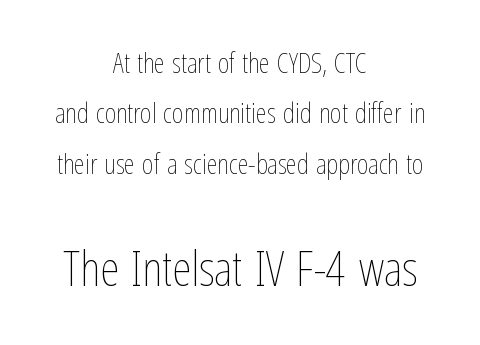
Just letters on the line, the space beneath them empty. No extra tracking has been applied to these lines. Compared with a flush-left layout, this one balances lines on the center instead. Posture: upright roman. Think standard paragraph weight, or any step lighter than that.
